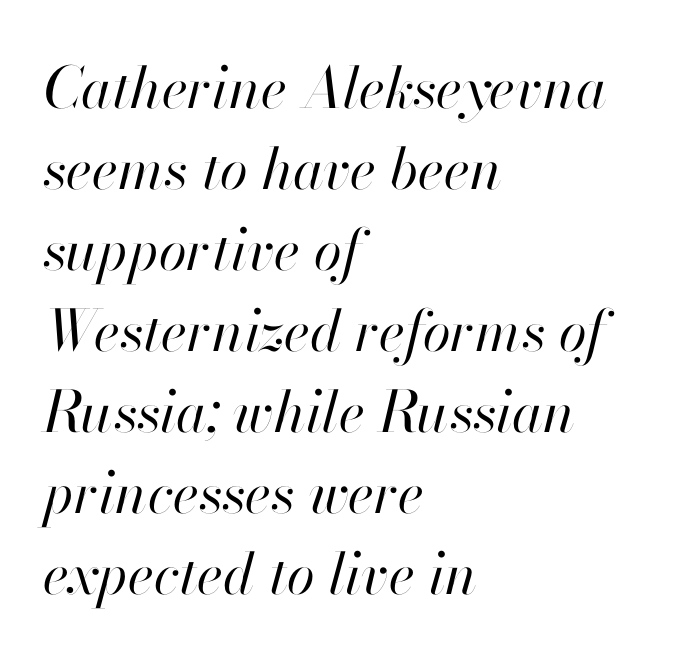
{"italic": "yes", "lean": "right", "slant_degrees": 13, "bold": "no", "weight": "regular", "width": "normal", "stroke_contrast": "high", "x_height": "small", "monospaced": "no", "underline": "no", "align": "left", "line_spacing": "normal", "line_spacing_ratio": 1.42, "letter_spacing": "normal", "letter_spacing_em": 0.0, "glyph_px": 57}
